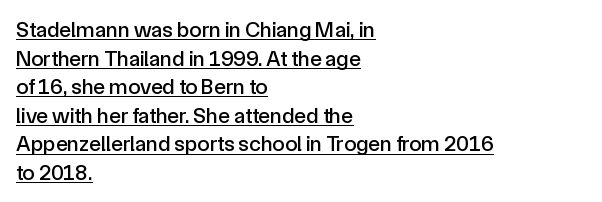
{"italic": "no", "underline": "yes", "align": "left", "line_spacing": "normal", "line_spacing_ratio": 1.3, "letter_spacing": "normal", "letter_spacing_em": 0.0, "glyph_px": 22}
